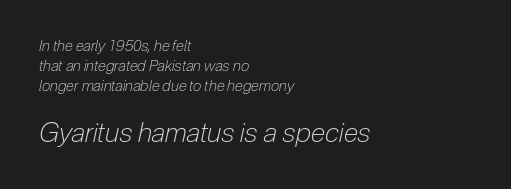
The image shows 27 px text type, italic (leaning right); set left-aligned, normal line spacing (1.35x), normal letter spacing, not underlined; the second (bottom) block is 1.8x larger.
